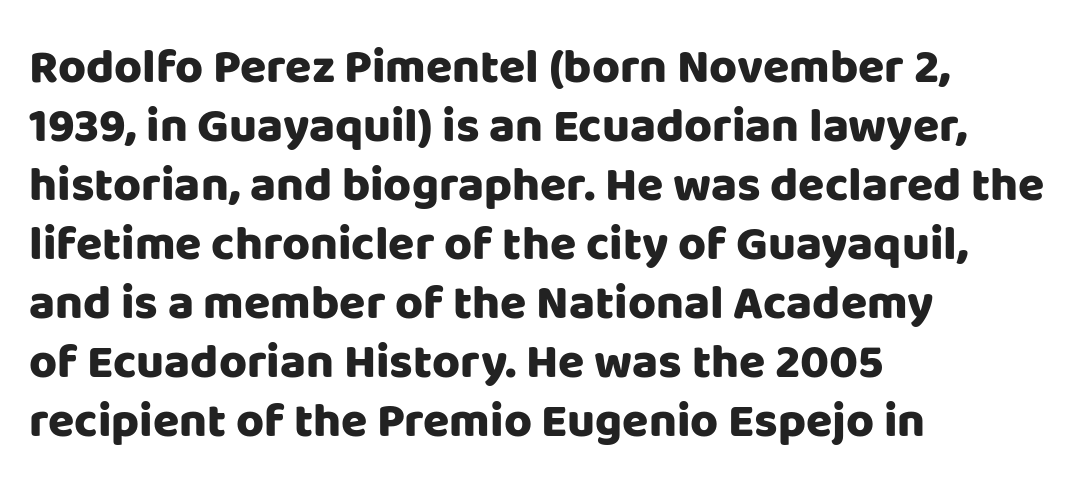
Q: Is the text bold? A: Yes.
Q: Is the text italic (slanted)? A: No, it is upright.
Q: Is the typeface a serif or a sans-serif typeface? A: Sans-serif.
Q: Is the text underlined? A: No.
Q: How is the paragraph aligned? A: Left-aligned.
Q: Is the spacing between letters normal or unusually wide? A: Normal.
Q: Width (condensed, normal, or wide)? A: Normal.
Q: Stroke contrast? A: Low.
Q: x-height? A: Large.
Q: Monospaced? A: No.
